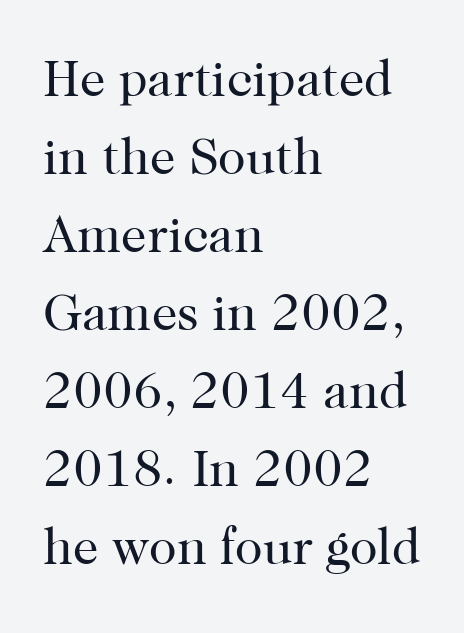
{"serif": "yes", "italic": "no", "bold": "no", "weight": "regular", "width": "normal", "stroke_contrast": "high", "x_height": "medium", "monospaced": "no", "underline": "no", "align": "left", "line_spacing": "normal", "line_spacing_ratio": 1.53, "letter_spacing": "normal", "letter_spacing_em": 0.0, "glyph_px": 51}
